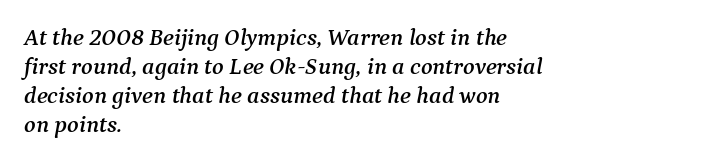
{"italic": "yes", "lean": "right", "slant_degrees": 9, "underline": "no", "align": "left", "line_spacing_ratio": 1.21, "letter_spacing": "normal", "letter_spacing_em": 0.0, "glyph_px": 24}
